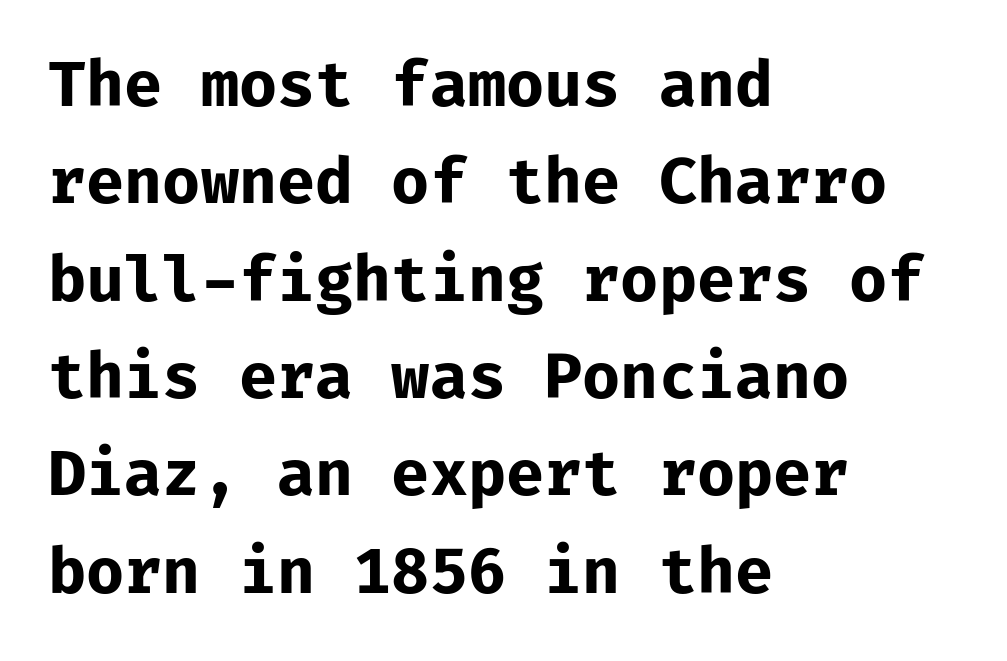
{"serif": "no", "italic": "no", "bold": "yes", "weight": "bold", "width": "normal", "stroke_contrast": "low", "x_height": "medium", "monospaced": "yes", "underline": "no", "align": "left", "line_spacing": "normal", "line_spacing_ratio": 1.57, "letter_spacing": "normal", "letter_spacing_em": 0.0, "glyph_px": 62}
